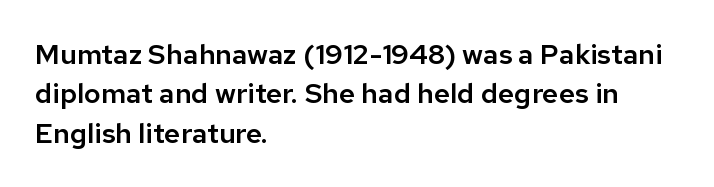
The image shows 28 px sans-serif type, upright; set left-aligned, normal line spacing (1.41x), normal letter spacing, not underlined; low stroke contrast and a medium x-height.
